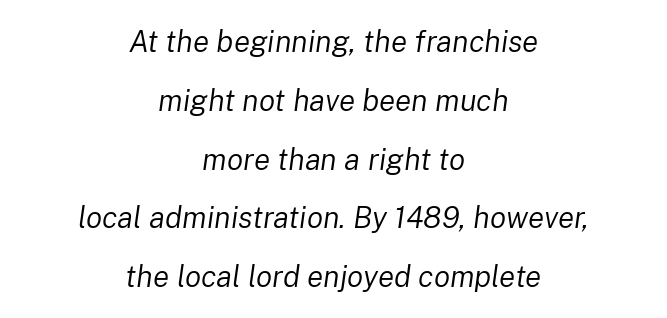
Q: Is the text bold? A: No.
Q: Is the text italic (slanted)? A: Yes, it leans right by about 8 degrees.
Q: Is the text underlined? A: No.
Q: How is the paragraph aligned? A: Centered.
Q: Is the spacing between letters normal or unusually wide? A: Normal.
Q: Is the spacing between lines tight, normal or loose? A: Loose.
Q: Width (condensed, normal, or wide)? A: Normal.
Q: Stroke contrast? A: Low.
Q: x-height? A: Medium.
Q: Monospaced? A: No.
